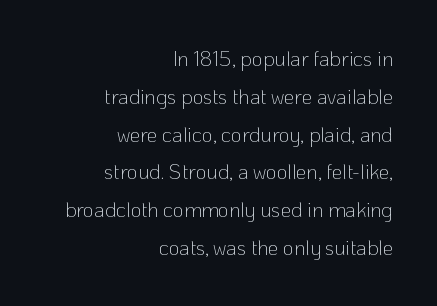
{"italic": "no", "bold": "no", "underline": "no", "align": "right", "line_spacing_ratio": 1.8, "letter_spacing": "normal", "letter_spacing_em": 0.0, "glyph_px": 21}
